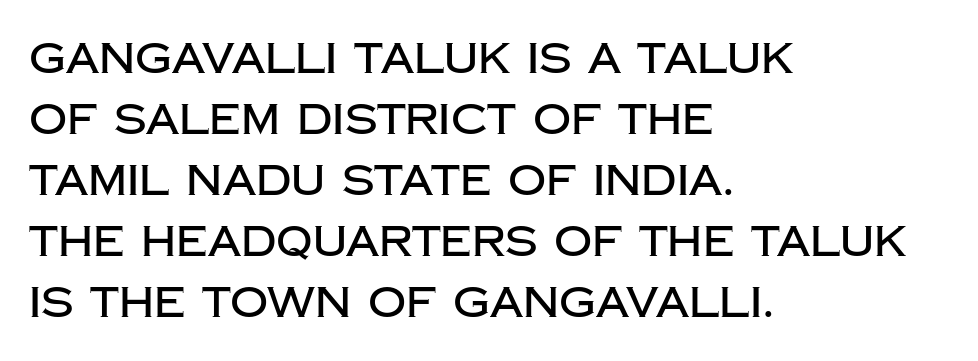
Underlining? Definitely not there. A typesetter would call this leading conventional body-copy spacing. The letters carry no serifs — their stems end cleanly without finishing strokes. Teacher's note: observe the even left margin — that is flush-left alignment.
